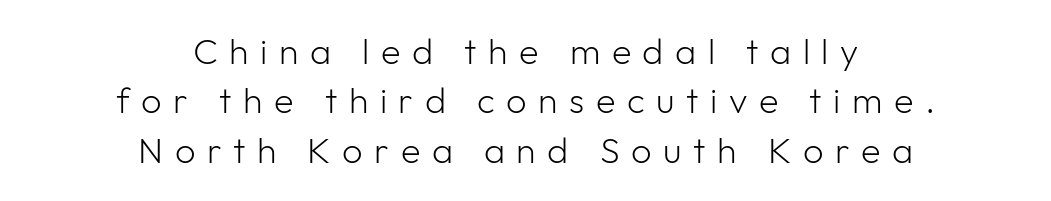
{"serif": "no", "italic": "no", "bold": "no", "weight": "light", "width": "normal", "stroke_contrast": "low", "x_height": "medium", "monospaced": "no", "underline": "no", "align": "center", "line_spacing": "normal", "line_spacing_ratio": 1.37, "letter_spacing": "wide", "letter_spacing_em": 0.32, "glyph_px": 36}
